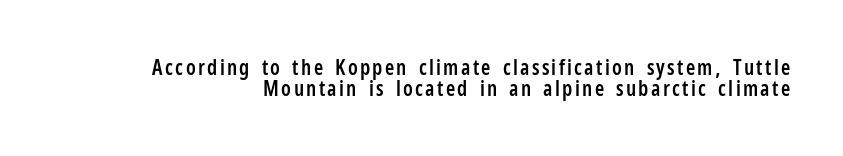
Q: Is the text bold? A: Semi-bold.
Q: Is the text italic (slanted)? A: No, it is upright.
Q: Is the text underlined? A: No.
Q: Is the spacing between lines tight, normal or loose? A: Tight.
